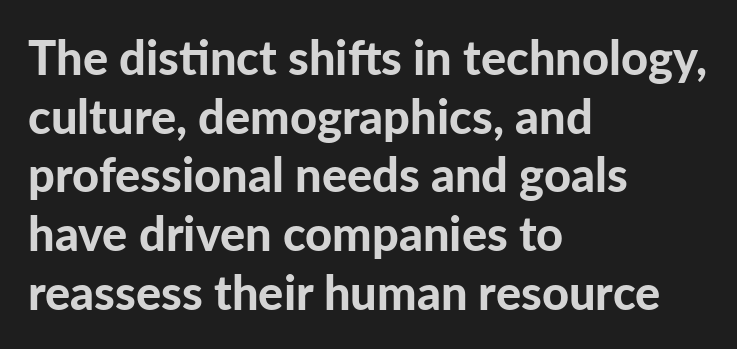
{"serif": "no", "italic": "no", "bold": "yes", "weight": "bold", "width": "normal", "stroke_contrast": "low", "x_height": "medium", "monospaced": "no", "underline": "no", "align": "left", "line_spacing": "normal", "line_spacing_ratio": 1.25, "letter_spacing": "normal", "letter_spacing_em": 0.0, "glyph_px": 47}
